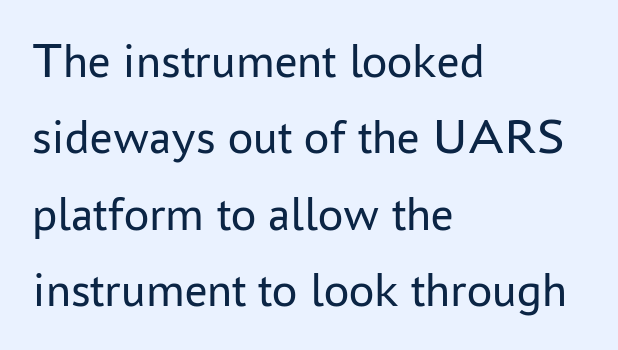
Check the space under the baseline: it is left empty. Here the designer chose a conventional face with non-uniform glyph widths. Observe the ordinary spacing: letters are neighbours, not strangers. The lettering holds an erect, upright posture throughout. Type style note: lacks serifs. Each new line begins a customary step beneath the previous one.
